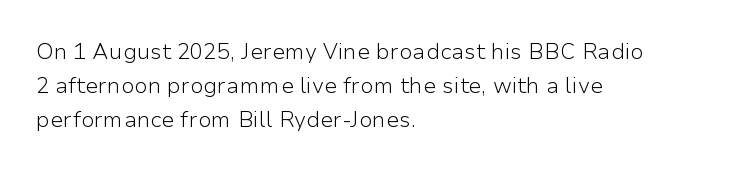
Q: Is the text bold? A: No.
Q: Is the text italic (slanted)? A: No, it is upright.
Q: Is the text underlined? A: No.
Q: How is the paragraph aligned? A: Left-aligned.
Q: Is the spacing between letters normal or unusually wide? A: Normal.
Q: Is the spacing between lines tight, normal or loose? A: Normal.
